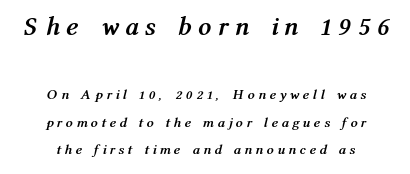
{"italic": "yes", "lean": "right", "slant_degrees": 12, "bold": "yes", "underline": "no", "align": "center", "line_spacing": "loose", "line_spacing_ratio": 1.97, "letter_spacing": "wide", "letter_spacing_em": 0.35, "larger_block": "first", "size_ratio": 1.86, "glyph_px": 26}
